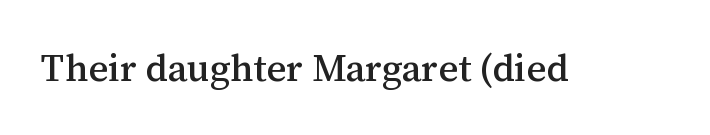
{"serif": "yes", "italic": "no", "width": "normal", "stroke_contrast": "medium", "x_height": "medium", "monospaced": "no", "underline": "no", "letter_spacing": "normal", "letter_spacing_em": 0.0, "glyph_px": 38}
